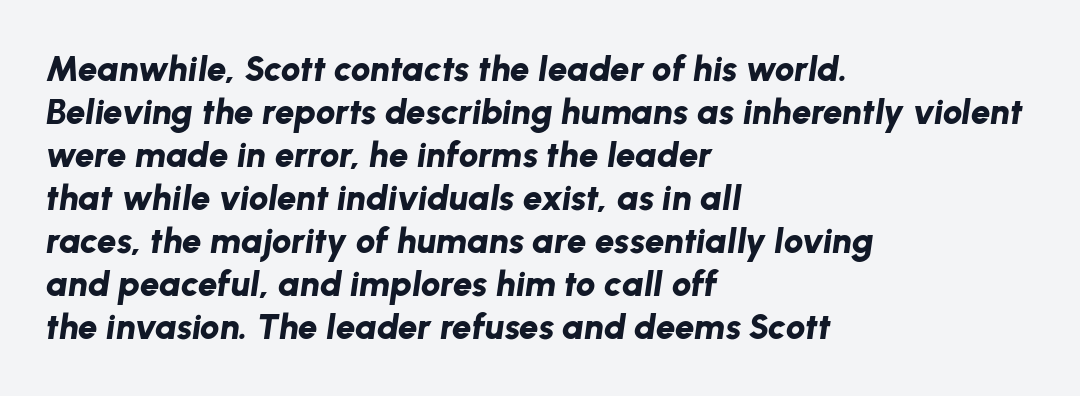
Q: Is the text bold? A: Yes.
Q: Is the text italic (slanted)? A: Yes, it leans right by about 8 degrees.
Q: Is the text underlined? A: No.
Q: How is the paragraph aligned? A: Left-aligned.
Q: Is the spacing between letters normal or unusually wide? A: Normal.
Q: Width (condensed, normal, or wide)? A: Normal.
Q: Stroke contrast? A: Low.
Q: x-height? A: Medium.
Q: Monospaced? A: No.
